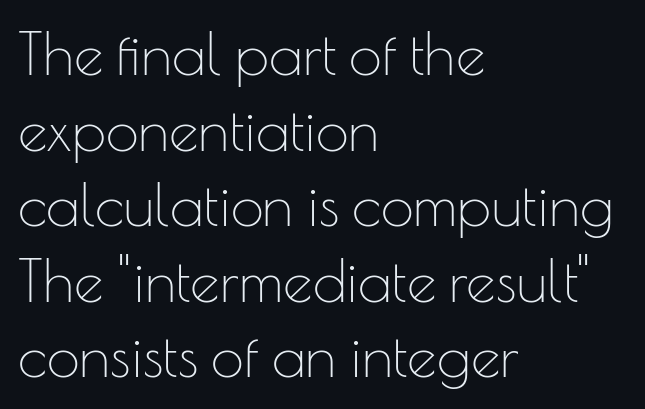
These glyphs show unthickened strokes, regular width or finer. Notice how descenders clear the ascenders below comfortably — that's standard leading. You can tell it's not italic because the verticals are truly vertical. Letter spacing: default.
